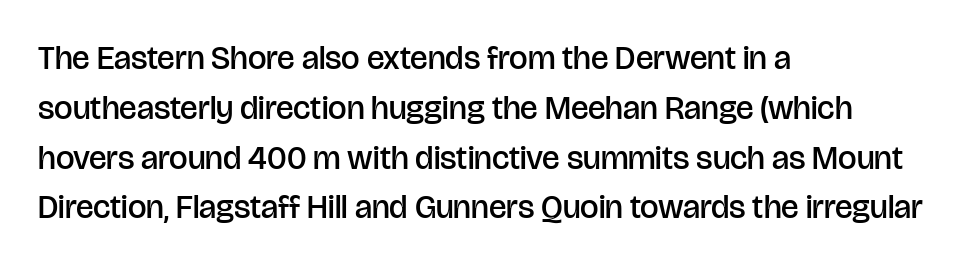
The image shows 33 px semibold sans-serif type, upright; set left-aligned, normal line spacing (1.51x), normal letter spacing, not underlined; low stroke contrast and a large x-height.
